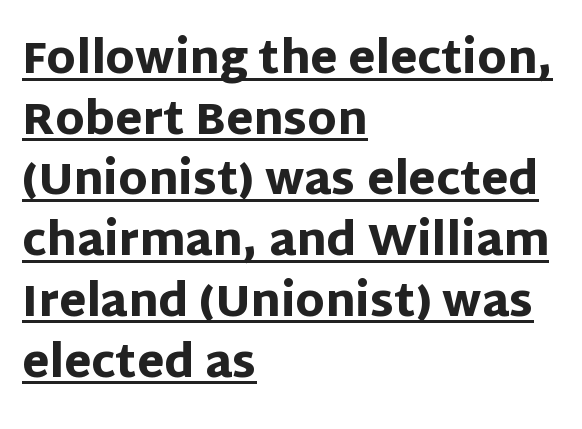
The image shows 44 px heavy sans-serif type, upright; set left-aligned, normal line spacing (1.38x), normal letter spacing, underlined; low stroke contrast and a large x-height.
